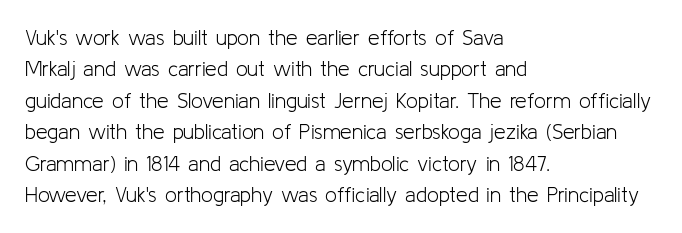
Q: Is the text bold? A: No.
Q: Is the text italic (slanted)? A: No, it is upright.
Q: Is the text underlined? A: No.
Q: How is the paragraph aligned? A: Left-aligned.
Q: Is the spacing between letters normal or unusually wide? A: Normal.
Q: Is the spacing between lines tight, normal or loose? A: Normal.
